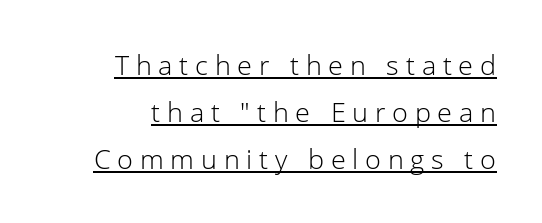
Q: Is the text bold? A: No.
Q: Is the text italic (slanted)? A: No, it is upright.
Q: Is the text underlined? A: Yes.
Q: How is the paragraph aligned? A: Right-aligned.
Q: Is the spacing between letters normal or unusually wide? A: Unusually wide.
